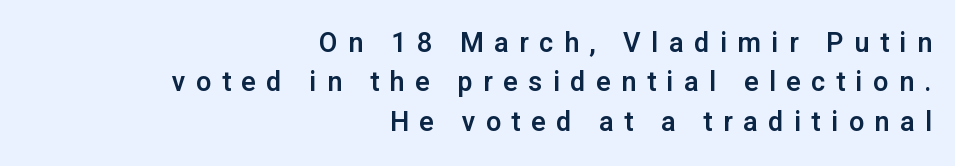
Q: Is the text italic (slanted)? A: No, it is upright.
Q: Is the text underlined? A: No.
Q: How is the paragraph aligned? A: Right-aligned.
Q: Is the spacing between letters normal or unusually wide? A: Unusually wide.
Q: Is the spacing between lines tight, normal or loose? A: Normal.
